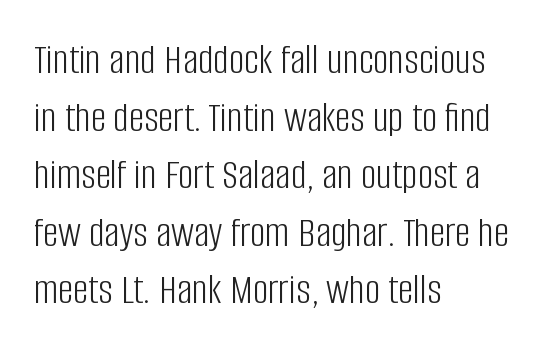
The image shows 43 px light, condensed sans-serif type, upright; set left-aligned, normal line spacing (1.34x), normal letter spacing, not underlined; low stroke contrast and a large x-height.
